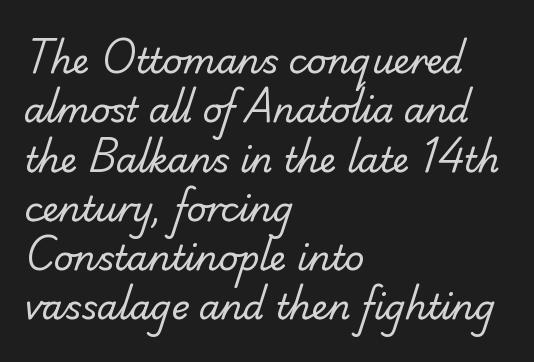
{"serif": "no", "bold": "no", "weight": "regular", "width": "normal", "stroke_contrast": "low", "x_height": "small", "monospaced": "no", "underline": "no", "align": "left", "line_spacing": "normal", "line_spacing_ratio": 1.45, "letter_spacing": "normal", "letter_spacing_em": 0.0, "glyph_px": 34}
